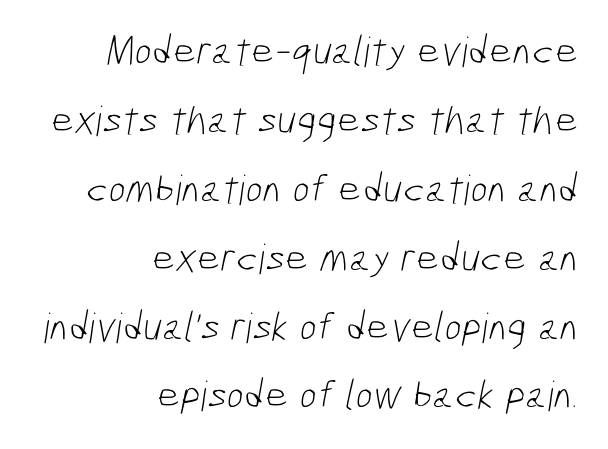
{"serif": "no", "bold": "no", "weight": "light", "width": "condensed", "stroke_contrast": "low", "x_height": "medium", "monospaced": "no", "underline": "no", "align": "right", "line_spacing": "normal", "line_spacing_ratio": 1.68, "letter_spacing": "normal", "letter_spacing_em": 0.0, "glyph_px": 41}
